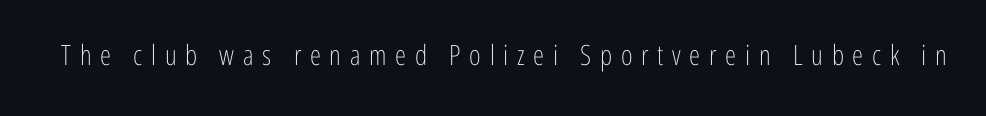
The image shows 28 px light, condensed sans-serif type, upright; set unusually wide letter spacing (+0.31 em), not underlined; low stroke contrast and a medium x-height.
